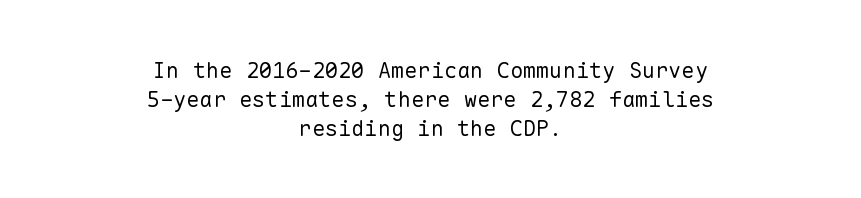
{"italic": "no", "bold": "no", "underline": "no", "align": "center", "line_spacing": "normal", "line_spacing_ratio": 1.31, "letter_spacing": "normal", "letter_spacing_em": 0.0, "glyph_px": 22}
